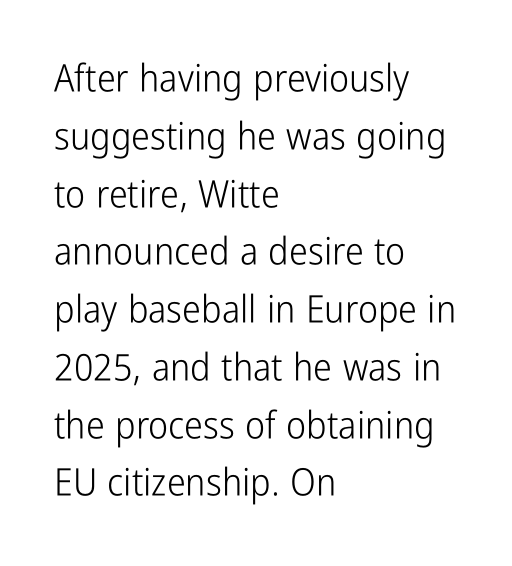
This block has exactly the height ordinary leading produces. Stem width sits at or under what a default text font uses. Honestly, the letter spacing is just normal — you wouldn't notice it. Are there feet on the stems? There aren't — it's a sans. Do the letters lean? They stand straight.
